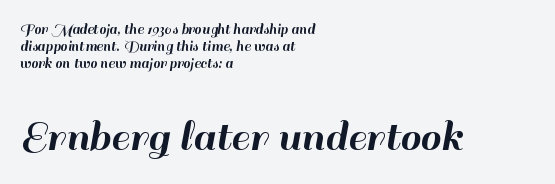
{"serif": "no", "width": "normal", "stroke_contrast": "high", "x_height": "small", "monospaced": "no", "underline": "no", "align": "left", "line_spacing": "tight", "line_spacing_ratio": 1.07, "letter_spacing": "normal", "letter_spacing_em": 0.0, "larger_block": "second", "size_ratio": 2.94, "glyph_px": 47}
